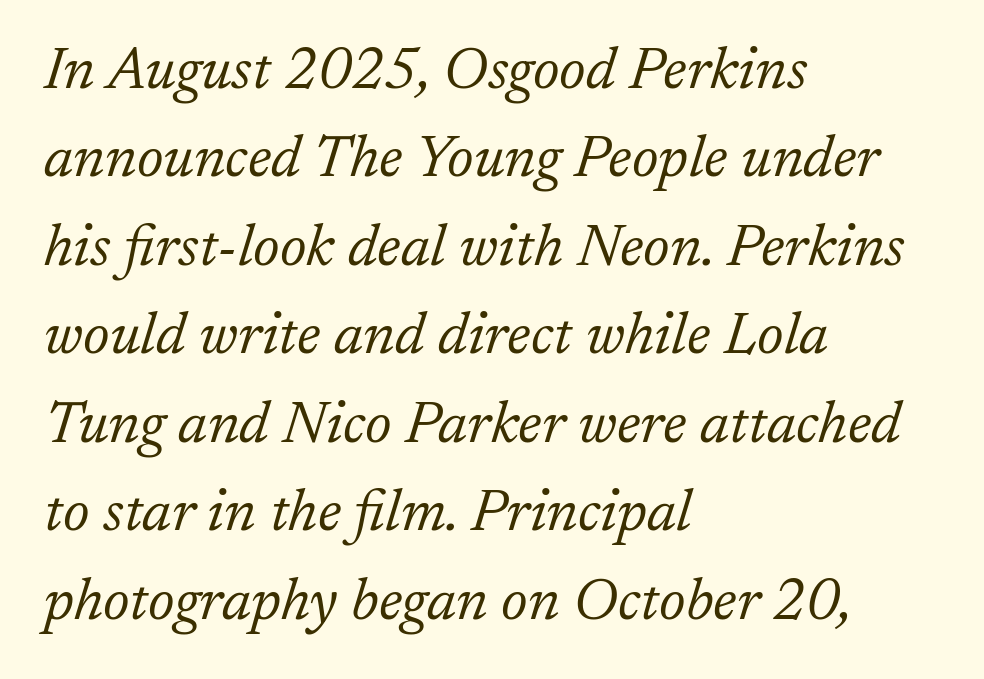
{"serif": "yes", "italic": "yes", "lean": "right", "slant_degrees": 17, "bold": "no", "weight": "light", "width": "normal", "stroke_contrast": "low", "x_height": "medium", "monospaced": "no", "underline": "no", "align": "left", "line_spacing": "normal", "line_spacing_ratio": 1.5, "letter_spacing": "normal", "letter_spacing_em": 0.0, "glyph_px": 59}
